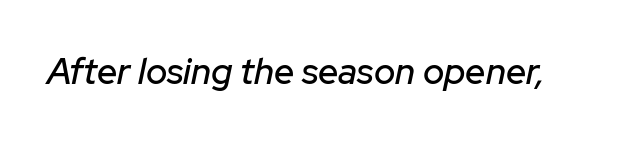
Q: Is the text italic (slanted)? A: Yes, it leans right by about 12 degrees.
Q: Is the text underlined? A: No.
Q: Is the spacing between letters normal or unusually wide? A: Normal.
Q: Width (condensed, normal, or wide)? A: Normal.
Q: Stroke contrast? A: Low.
Q: x-height? A: Medium.
Q: Monospaced? A: No.
